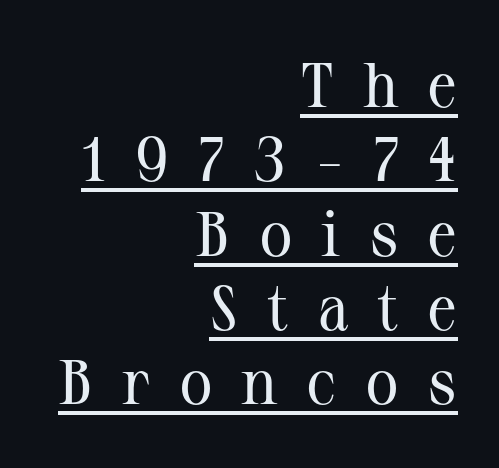
Q: Is the text bold? A: No.
Q: Is the text italic (slanted)? A: No, it is upright.
Q: Is the typeface a serif or a sans-serif typeface? A: Serif.
Q: Is the text underlined? A: Yes.
Q: How is the paragraph aligned? A: Right-aligned.
Q: Is the spacing between letters normal or unusually wide? A: Unusually wide.
Q: Width (condensed, normal, or wide)? A: Normal.
Q: Stroke contrast? A: Medium.
Q: x-height? A: Medium.
Q: Monospaced? A: No.
